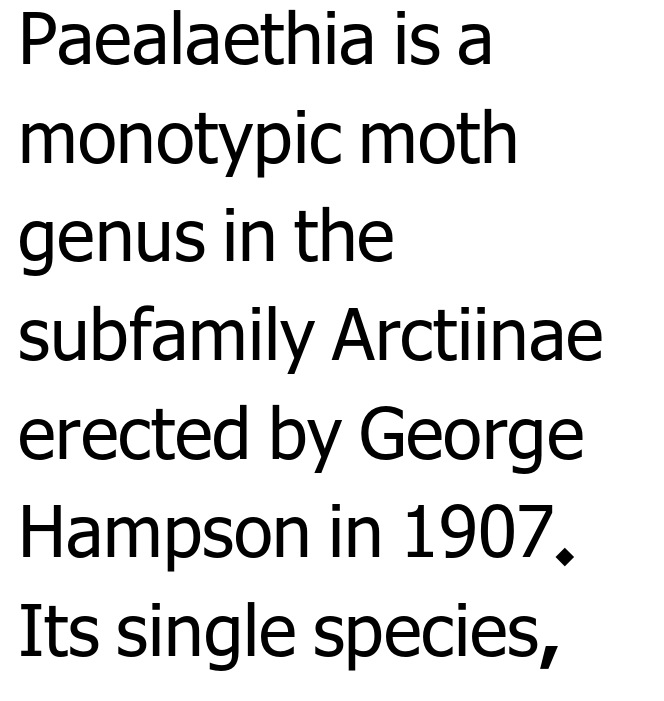
The image shows 71 px regular-weight sans-serif type, upright; set left-aligned, normal line spacing (1.39x), normal letter spacing, not underlined; low stroke contrast and a medium x-height.
